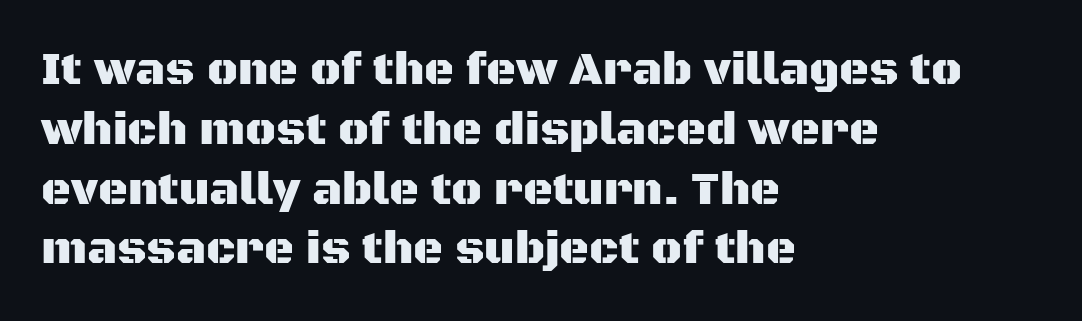
The image shows 46 px sans-serif type, upright; set left-aligned, normal line spacing (1.3x), normal letter spacing, not underlined; medium stroke contrast and a large x-height.
